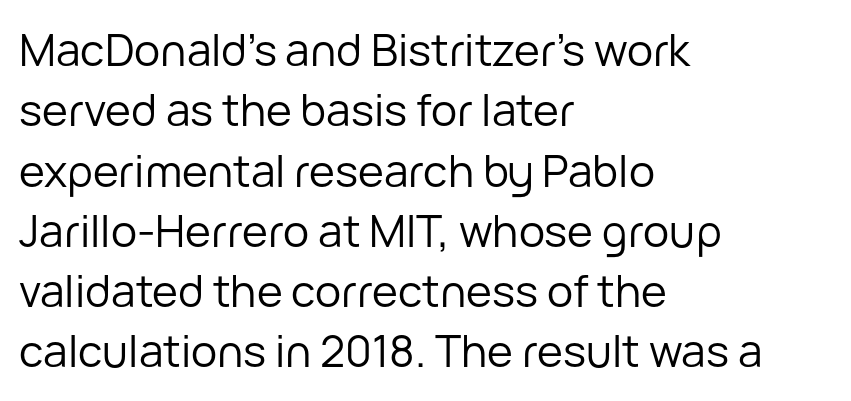
The image shows 44 px regular-weight sans-serif type, upright; set left-aligned, normal line spacing (1.37x), normal letter spacing, not underlined; low stroke contrast and a medium x-height.
